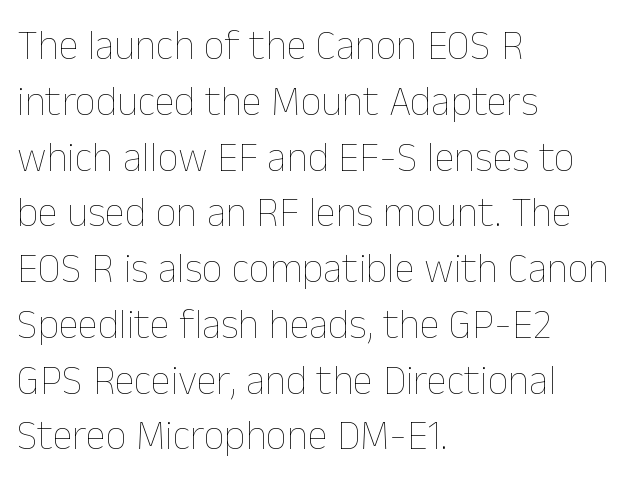
{"italic": "no", "bold": "no", "weight": "thin", "width": "normal", "stroke_contrast": "low", "x_height": "medium", "monospaced": "no", "underline": "no", "align": "left", "line_spacing": "normal", "line_spacing_ratio": 1.36, "letter_spacing": "normal", "letter_spacing_em": 0.0, "glyph_px": 41}
